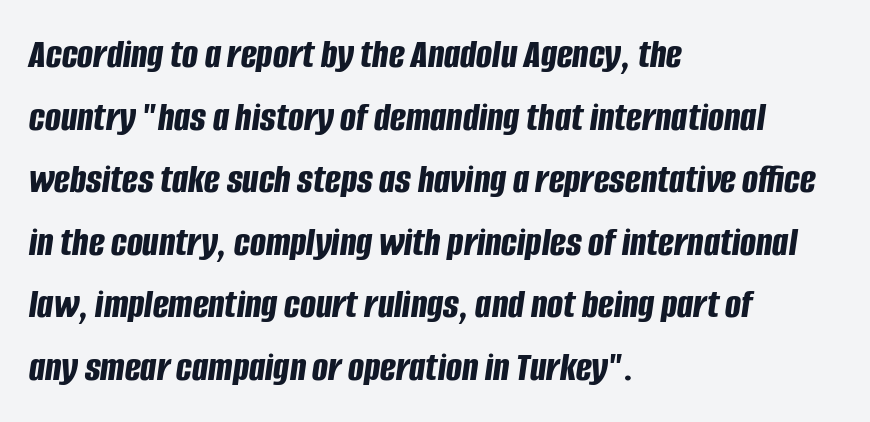
Q: Is the text bold? A: Yes.
Q: Is the text italic (slanted)? A: Yes, it leans right by about 8 degrees.
Q: Is the text underlined? A: No.
Q: How is the paragraph aligned? A: Left-aligned.
Q: Is the spacing between letters normal or unusually wide? A: Normal.
Q: Is the spacing between lines tight, normal or loose? A: Normal.
Q: Width (condensed, normal, or wide)? A: Condensed.
Q: Stroke contrast? A: Low.
Q: x-height? A: Large.
Q: Monospaced? A: No.
